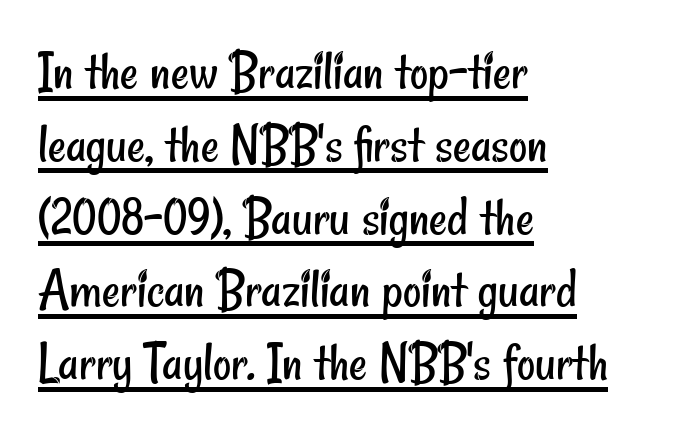
Q: Is the text bold? A: No.
Q: Is the typeface a serif or a sans-serif typeface? A: Sans-serif.
Q: Is the text underlined? A: Yes.
Q: How is the paragraph aligned? A: Left-aligned.
Q: Is the spacing between letters normal or unusually wide? A: Normal.
Q: Is the spacing between lines tight, normal or loose? A: Normal.
Q: Width (condensed, normal, or wide)? A: Condensed.
Q: Stroke contrast? A: Low.
Q: x-height? A: Small.
Q: Monospaced? A: No.
